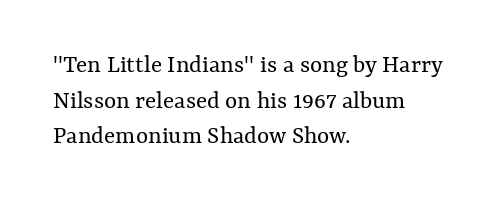
The line texture is even and compact thanks to regular tracking. Honestly, the row spacing looks completely unremarkable. Every row of glyphs begins at an identical x-position on the left. The letters stand straight up with perfectly vertical stems. Stroke thickness stays within the range of a standard reading face or lighter. Unmarked baselines from the first word to the last.
